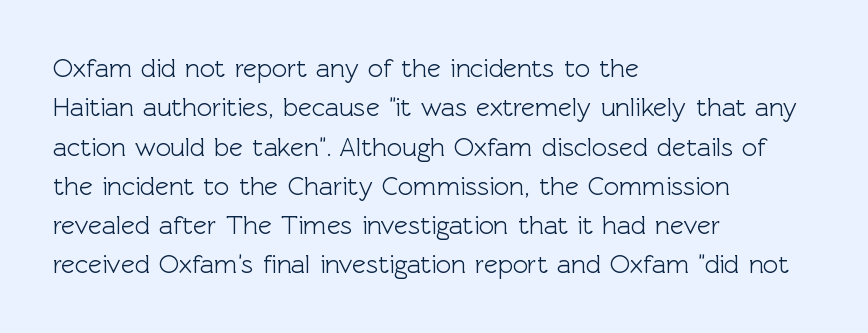
The image shows 26 px text type, upright; set left-aligned, normal line spacing (1.51x), normal letter spacing, not underlined.
